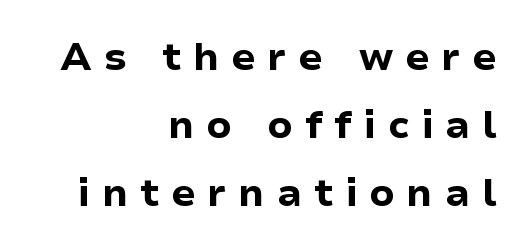
{"serif": "no", "italic": "no", "bold": "yes", "weight": "bold", "width": "normal", "stroke_contrast": "low", "x_height": "medium", "monospaced": "no", "underline": "no", "align": "right", "line_spacing_ratio": 1.74, "letter_spacing": "wide", "letter_spacing_em": 0.3, "glyph_px": 39}
